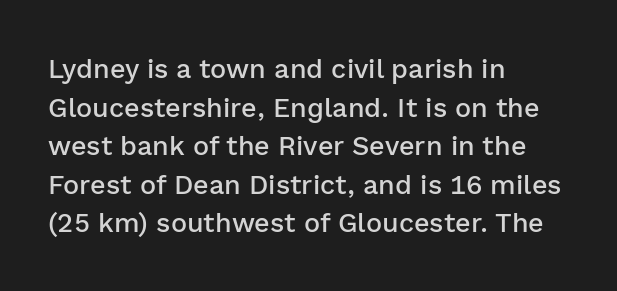
The rendering anchors every line to the left-hand side. The letters stand straight up with perfectly vertical stems. Baseline-to-baseline distance is the conventional proportion of letter height. The glyphs have the mass of a demibold cut, below bold.
